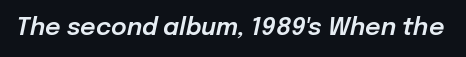
{"italic": "yes", "lean": "right", "slant_degrees": 12, "underline": "no", "letter_spacing": "normal", "letter_spacing_em": 0.0, "glyph_px": 24}
